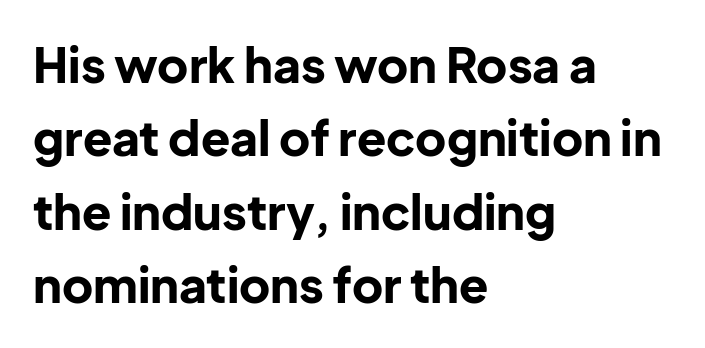
Q: Is the text bold? A: Yes.
Q: Is the text italic (slanted)? A: No, it is upright.
Q: Is the typeface a serif or a sans-serif typeface? A: Sans-serif.
Q: Is the text underlined? A: No.
Q: How is the paragraph aligned? A: Left-aligned.
Q: Is the spacing between letters normal or unusually wide? A: Normal.
Q: Is the spacing between lines tight, normal or loose? A: Normal.
Q: Width (condensed, normal, or wide)? A: Normal.
Q: Stroke contrast? A: Low.
Q: x-height? A: Medium.
Q: Monospaced? A: No.
